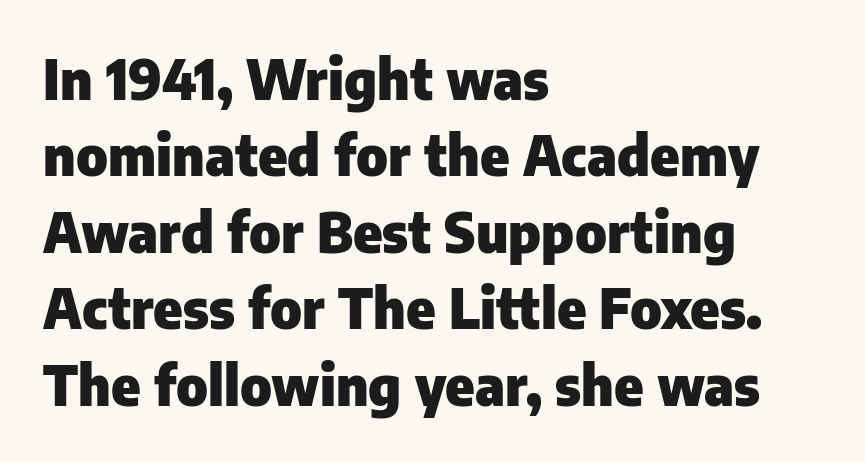
{"serif": "no", "italic": "no", "bold": "yes", "weight": "heavy", "width": "normal", "stroke_contrast": "low", "x_height": "medium", "monospaced": "no", "underline": "no", "align": "left", "line_spacing": "normal", "line_spacing_ratio": 1.39, "letter_spacing": "normal", "letter_spacing_em": 0.0, "glyph_px": 55}
